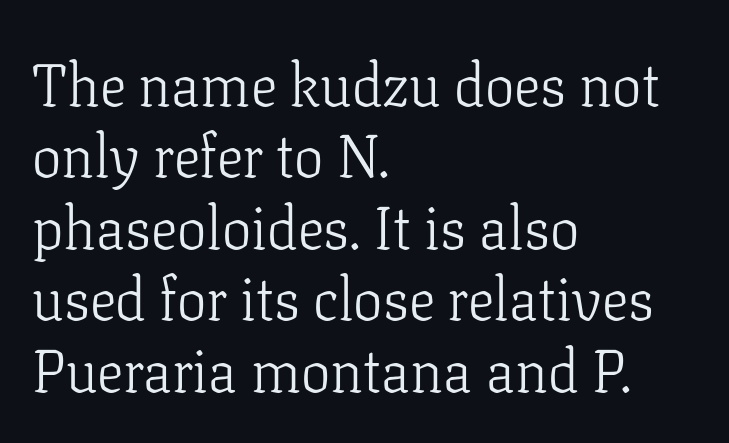
The image shows 59 px light serif type, upright; set left-aligned, line spacing 1.21x, normal letter spacing, not underlined; low stroke contrast and a medium x-height.
